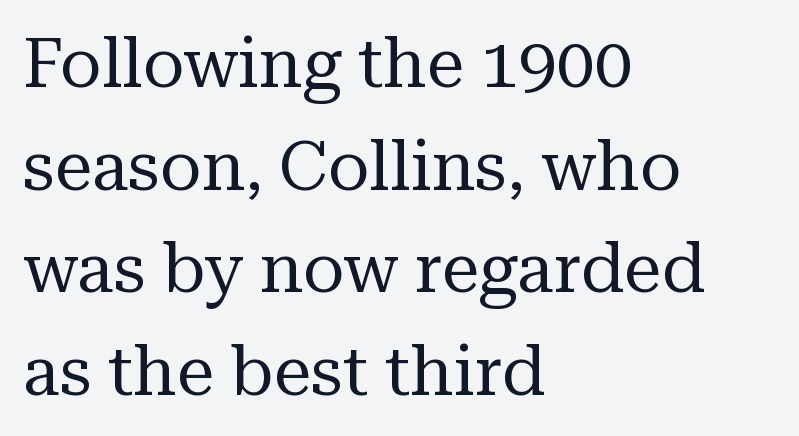
{"serif": "yes", "italic": "no", "bold": "no", "weight": "regular", "width": "normal", "stroke_contrast": "medium", "x_height": "medium", "monospaced": "no", "underline": "no", "align": "left", "line_spacing": "normal", "line_spacing_ratio": 1.51, "letter_spacing": "normal", "letter_spacing_em": 0.0, "glyph_px": 68}
